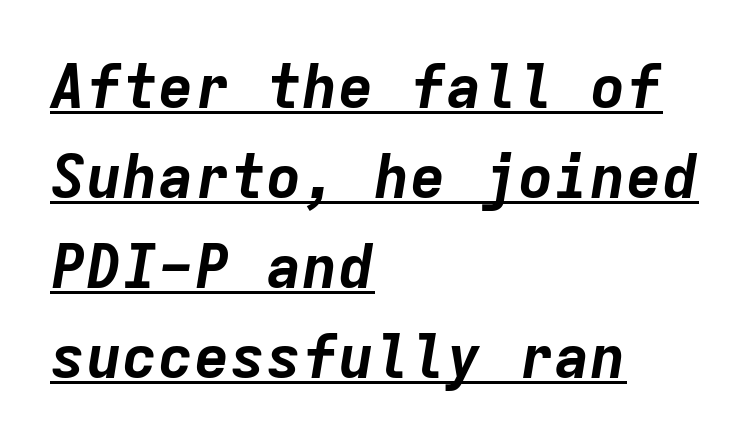
{"italic": "yes", "lean": "right", "slant_degrees": 9, "bold": "yes", "weight": "bold", "width": "normal", "stroke_contrast": "low", "x_height": "medium", "monospaced": "yes", "underline": "yes", "align": "left", "line_spacing": "normal", "line_spacing_ratio": 1.5, "letter_spacing": "normal", "letter_spacing_em": 0.0, "glyph_px": 60}
